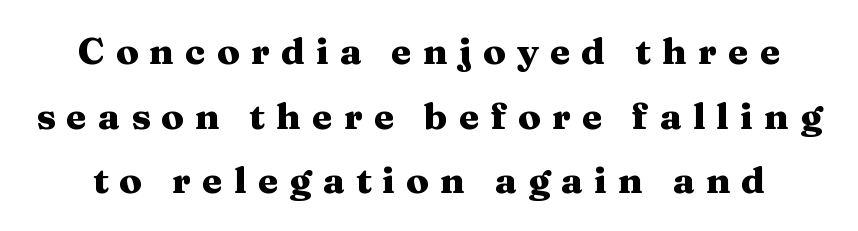
The image shows 37 px heavy, wide serif type, upright; set line spacing 1.75x, unusually wide letter spacing (+0.3 em), not underlined; medium stroke contrast and a medium x-height.
